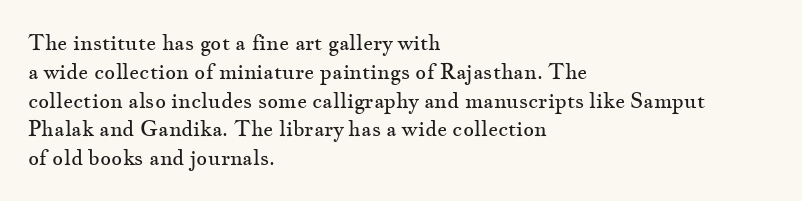
Each new line begins a customary step beneath the previous one. Stems here are at most as thick as an everyday book face. Words appear dense and cohesive because spacing is normal. Descenders hang freely into open space. The axis of the letterforms is exactly vertical.
